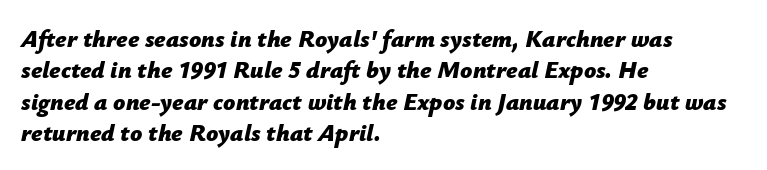
The passage shown stacks its lines at a standard gap. Compared with ordinary roman type, these characters are visibly tilted. Set as a true bold cut, around the 700 mark. Compared with typical body copy, the letter spacing here is the same. Glance below the letters and you will spot only blank space.
